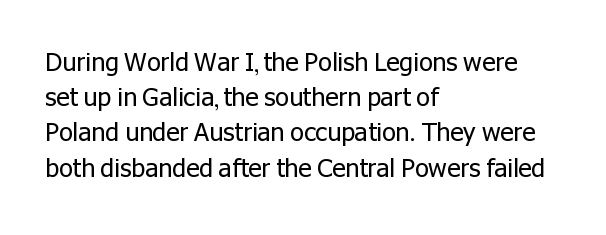
Weight: not bold — regular or lighter. Summary of vertical rhythm: regular, with standard interline spacing. Italic? Not at all — the glyphs are vertical. Words appear dense and cohesive because spacing is normal. Glance below the letters and you will spot only blank space.
